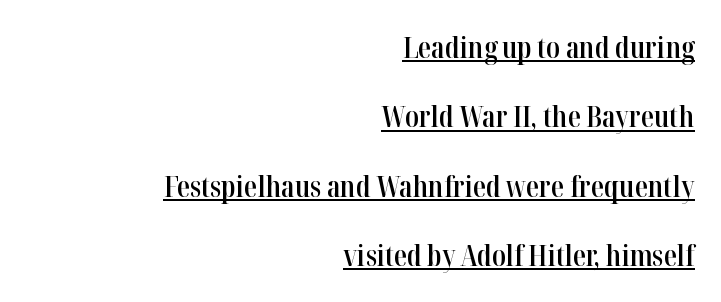
{"serif": "yes", "italic": "no", "bold": "semi", "weight": "semibold", "width": "condensed", "stroke_contrast": "high", "x_height": "medium", "monospaced": "no", "underline": "yes", "align": "right", "line_spacing": "loose", "line_spacing_ratio": 2.39, "letter_spacing": "normal", "letter_spacing_em": 0.0, "glyph_px": 29}
